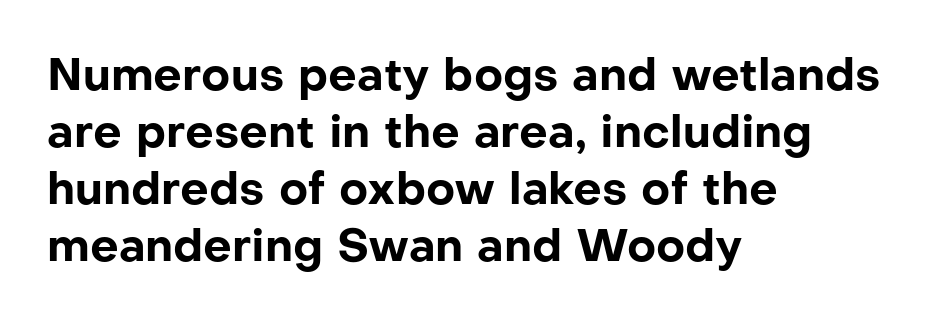
The image shows 45 px bold sans-serif type, upright; set left-aligned, normal line spacing (1.27x), normal letter spacing, not underlined; low stroke contrast and a medium x-height.
